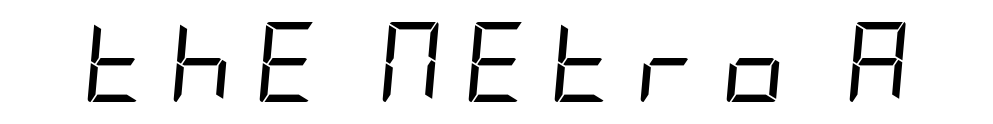
The image shows 80 px regular-weight, condensed type, italic (leaning right); set unusually wide letter spacing (+0.26 em), not underlined; low stroke contrast and a large x-height.
